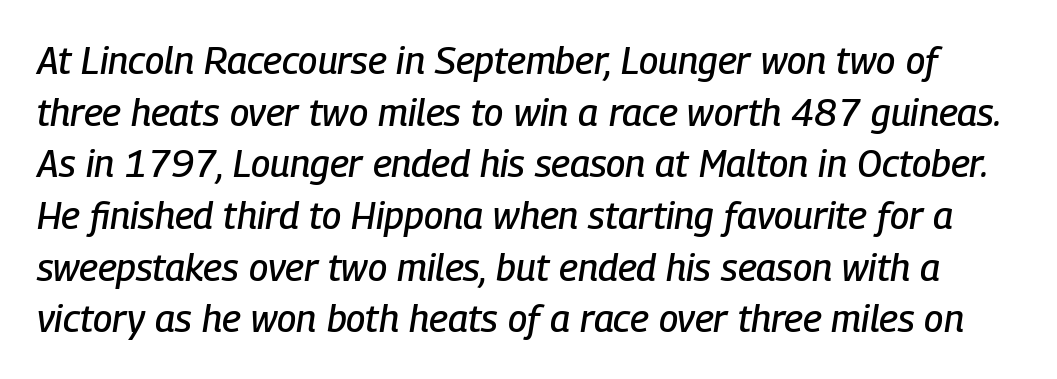
Q: Is the text italic (slanted)? A: Yes, it leans right by about 9 degrees.
Q: Is the text underlined? A: No.
Q: Is the spacing between letters normal or unusually wide? A: Normal.
Q: Is the spacing between lines tight, normal or loose? A: Normal.
Q: Width (condensed, normal, or wide)? A: Condensed.
Q: Stroke contrast? A: Low.
Q: x-height? A: Medium.
Q: Monospaced? A: No.
